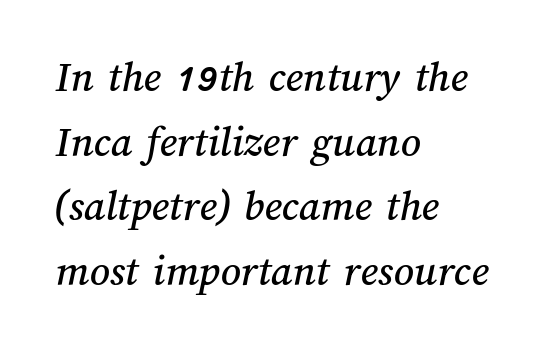
The image shows 44 px text type; set left-aligned, normal line spacing (1.47x), normal letter spacing, not underlined; medium stroke contrast and a medium x-height.
